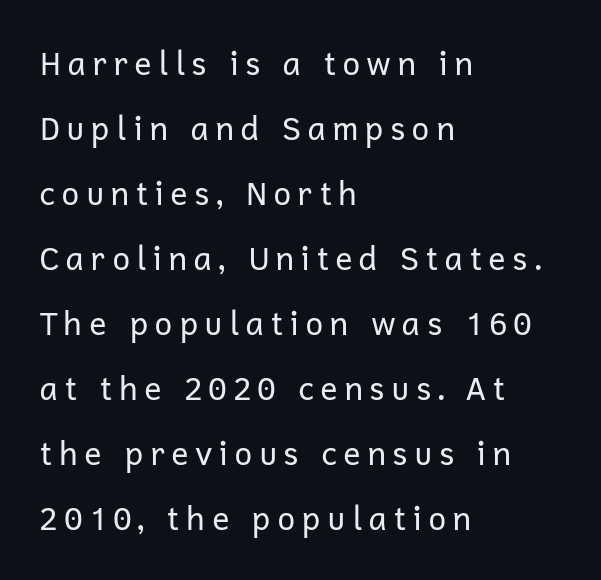
{"serif": "no", "italic": "no", "bold": "no", "weight": "regular", "width": "normal", "stroke_contrast": "low", "x_height": "medium", "monospaced": "no", "underline": "no", "align": "left", "line_spacing": "loose", "line_spacing_ratio": 2.03, "glyph_px": 32}
